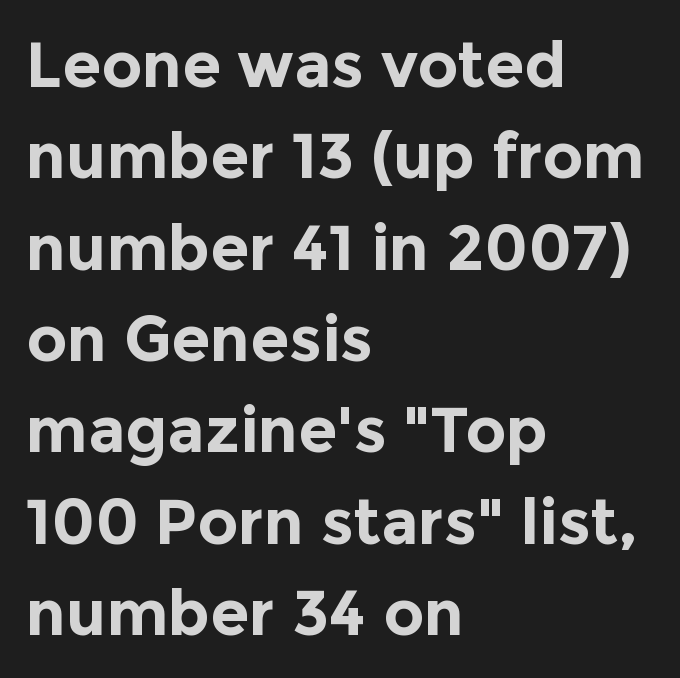
{"serif": "no", "italic": "no", "bold": "yes", "weight": "bold", "width": "normal", "x_height": "medium", "monospaced": "no", "underline": "no", "align": "left", "line_spacing": "normal", "line_spacing_ratio": 1.45, "letter_spacing": "normal", "letter_spacing_em": 0.0, "glyph_px": 63}
